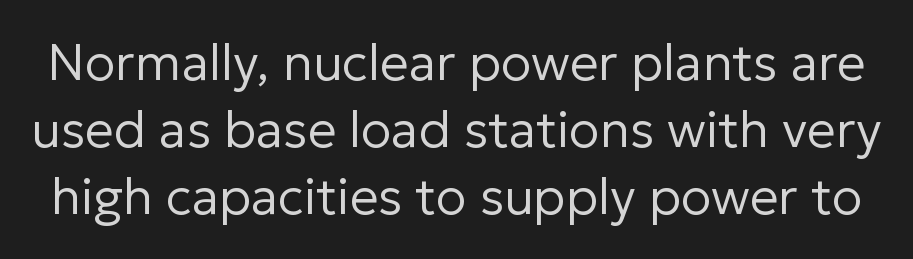
Q: Is the text bold? A: No.
Q: Is the text italic (slanted)? A: No, it is upright.
Q: Is the typeface a serif or a sans-serif typeface? A: Sans-serif.
Q: Is the text underlined? A: No.
Q: Is the spacing between letters normal or unusually wide? A: Normal.
Q: Is the spacing between lines tight, normal or loose? A: Normal.
Q: Width (condensed, normal, or wide)? A: Normal.
Q: Stroke contrast? A: Low.
Q: x-height? A: Medium.
Q: Monospaced? A: No.
